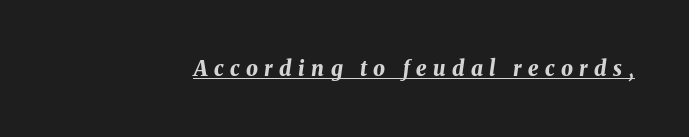
Q: Is the text bold? A: Yes.
Q: Is the text italic (slanted)? A: Yes, it leans right by about 8 degrees.
Q: Is the text underlined? A: Yes.
Q: Is the spacing between letters normal or unusually wide? A: Unusually wide.
